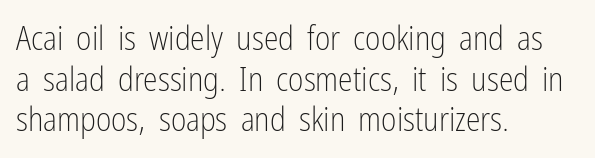
The image shows 33 px light, condensed sans-serif type, upright; set left-aligned, line spacing 1.23x, normal letter spacing, not underlined; low stroke contrast and a medium x-height.
